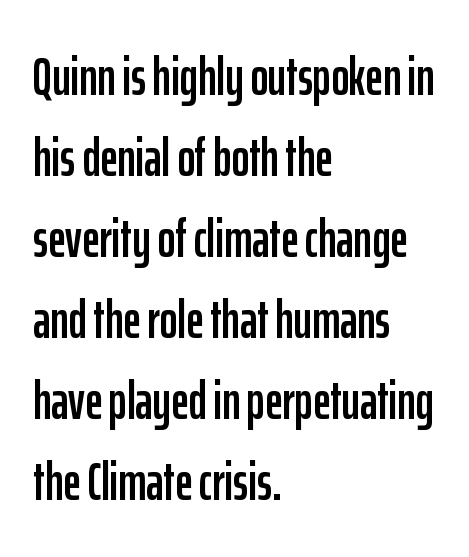
The image shows 54 px condensed sans-serif type, upright; set left-aligned, normal line spacing (1.5x), normal letter spacing, not underlined; low stroke contrast and a medium x-height.
